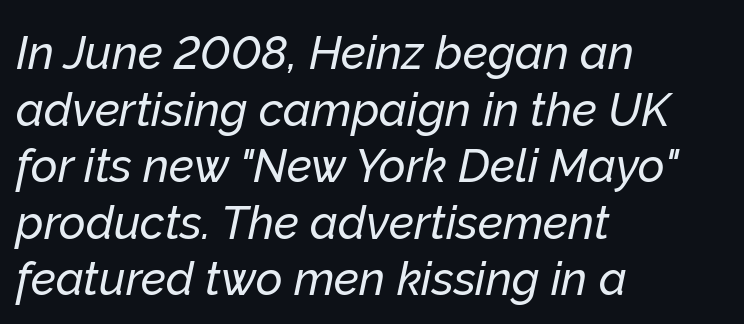
The image shows 46 px text type, italic (leaning right); set left-aligned, line spacing 1.23x, normal letter spacing, not underlined; low stroke contrast and a medium x-height.
